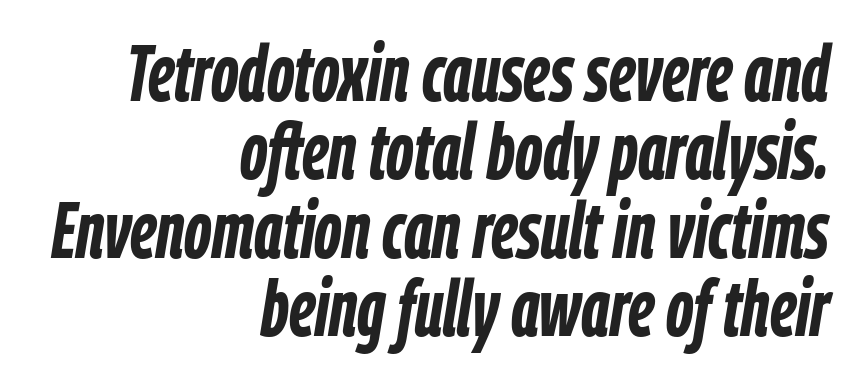
Q: Is the text bold? A: Yes.
Q: Is the text italic (slanted)? A: Yes, it leans right by about 9 degrees.
Q: Is the text underlined? A: No.
Q: How is the paragraph aligned? A: Right-aligned.
Q: Is the spacing between letters normal or unusually wide? A: Normal.
Q: Is the spacing between lines tight, normal or loose? A: Tight.
Q: Width (condensed, normal, or wide)? A: Condensed.
Q: Stroke contrast? A: Low.
Q: x-height? A: Medium.
Q: Monospaced? A: No.
